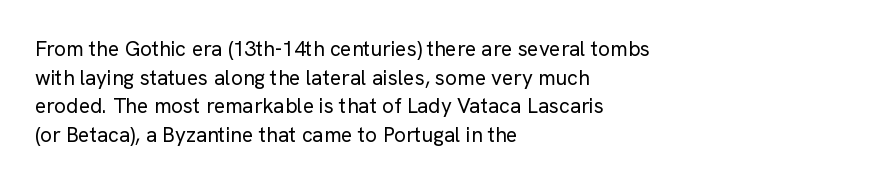
The image shows 21 px text type, upright; set left-aligned, normal line spacing (1.36x), normal letter spacing, not underlined.
